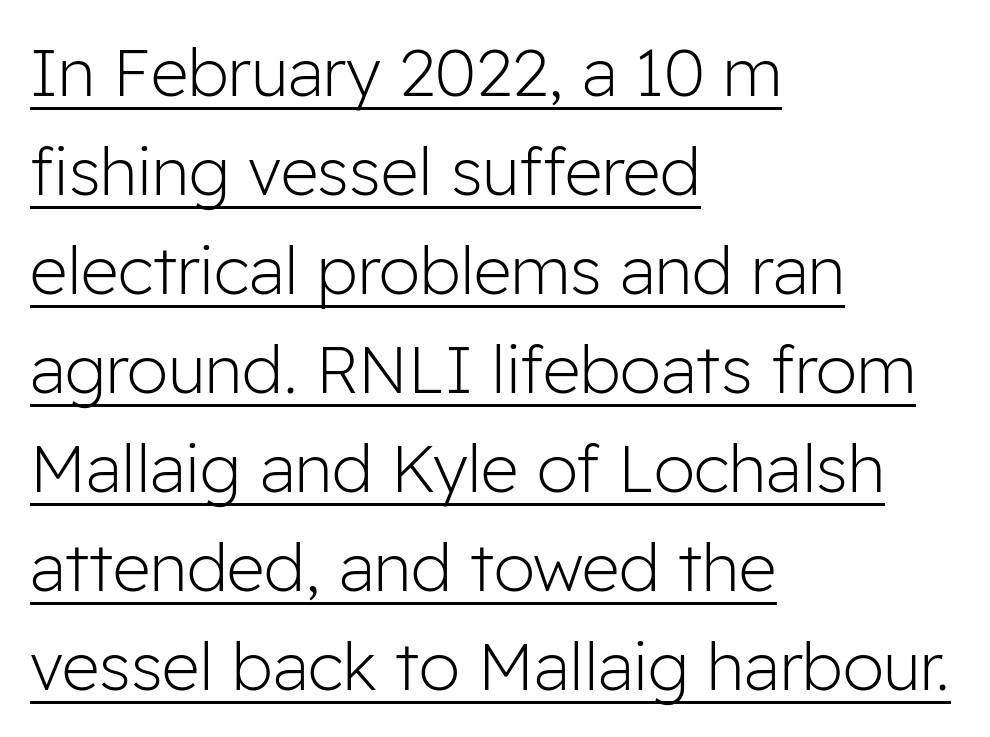
Q: Is the text bold? A: No.
Q: Is the text italic (slanted)? A: No, it is upright.
Q: Is the typeface a serif or a sans-serif typeface? A: Sans-serif.
Q: Is the text underlined? A: Yes.
Q: How is the paragraph aligned? A: Left-aligned.
Q: Is the spacing between letters normal or unusually wide? A: Normal.
Q: Is the spacing between lines tight, normal or loose? A: Normal.
Q: Width (condensed, normal, or wide)? A: Normal.
Q: Stroke contrast? A: Low.
Q: x-height? A: Medium.
Q: Monospaced? A: No.
